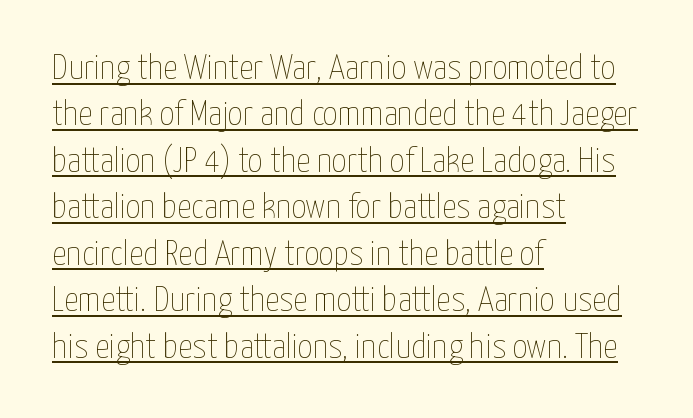
Q: Is the text bold? A: No.
Q: Is the text italic (slanted)? A: No, it is upright.
Q: Is the text underlined? A: Yes.
Q: How is the paragraph aligned? A: Left-aligned.
Q: Is the spacing between letters normal or unusually wide? A: Normal.
Q: Is the spacing between lines tight, normal or loose? A: Normal.
Q: Width (condensed, normal, or wide)? A: Condensed.
Q: Stroke contrast? A: Low.
Q: x-height? A: Medium.
Q: Monospaced? A: No.
